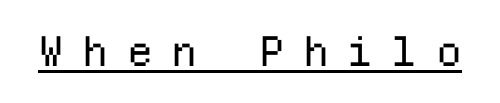
The image shows 41 px regular-weight sans-serif type, upright, monospaced; set unusually wide letter spacing (+0.44 em), underlined; low stroke contrast and a medium x-height.
